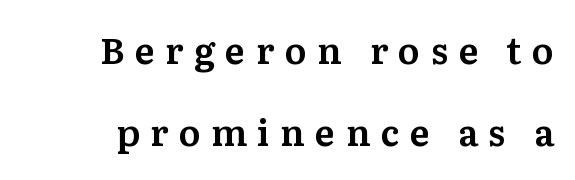
Q: Is the text italic (slanted)? A: No, it is upright.
Q: Is the typeface a serif or a sans-serif typeface? A: Serif.
Q: Is the text underlined? A: No.
Q: Is the spacing between letters normal or unusually wide? A: Unusually wide.
Q: Is the spacing between lines tight, normal or loose? A: Loose.
Q: Width (condensed, normal, or wide)? A: Normal.
Q: Stroke contrast? A: Medium.
Q: x-height? A: Medium.
Q: Monospaced? A: No.
